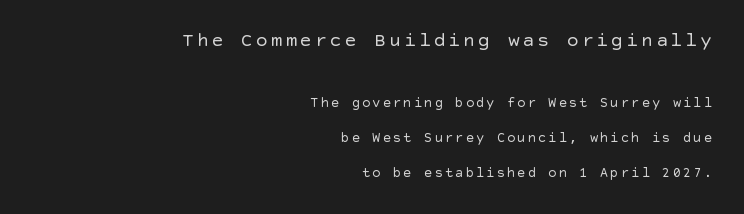
Q: Is the text bold? A: No.
Q: Is the text italic (slanted)? A: No, it is upright.
Q: Is the text underlined? A: No.
Q: How is the paragraph aligned? A: Right-aligned.
Q: Is the spacing between lines tight, normal or loose? A: Loose.
Q: Which block of text is set in a larger size, the first (top) or the second (bottom)? A: The first (top) one.
